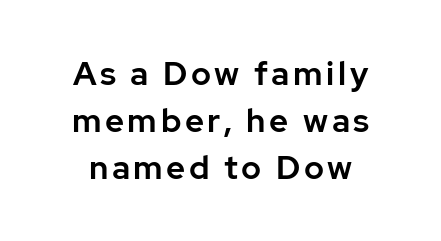
{"serif": "no", "italic": "no", "width": "normal", "stroke_contrast": "low", "x_height": "medium", "monospaced": "no", "underline": "no", "line_spacing": "normal", "line_spacing_ratio": 1.42, "glyph_px": 33}
